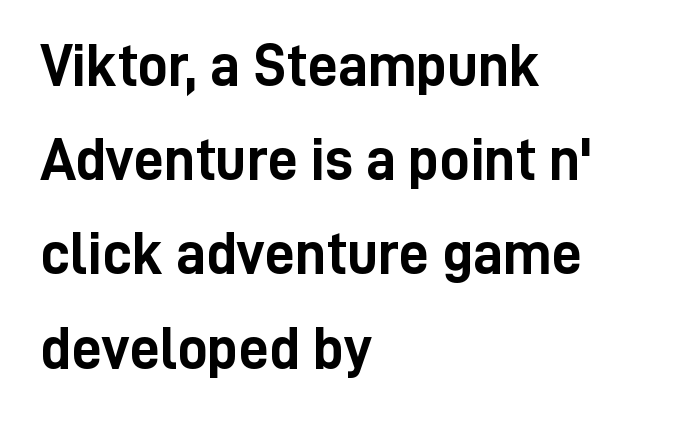
Does the leading feel generous? No, just average. Nothing unusual about the tracking: characters are spaced as the font intends. You can tell it's not italic because the verticals are truly vertical. I'd describe the lettering as bold — thick and assertive. Glance below the letters and you will spot only blank space. The rendering uses natural spacing where letterforms have individual widths.
